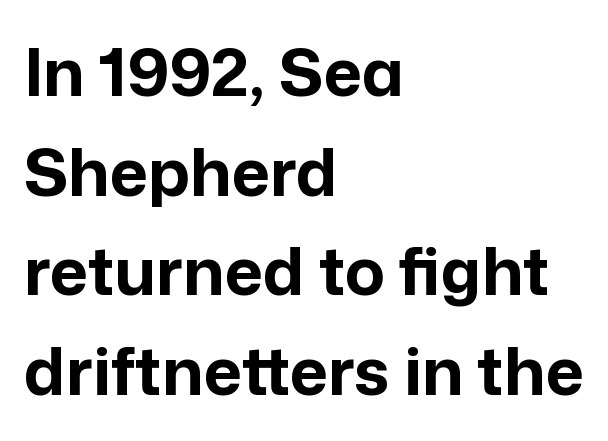
Q: Is the text bold? A: Yes.
Q: Is the text italic (slanted)? A: No, it is upright.
Q: Is the typeface a serif or a sans-serif typeface? A: Sans-serif.
Q: Is the text underlined? A: No.
Q: How is the paragraph aligned? A: Left-aligned.
Q: Is the spacing between letters normal or unusually wide? A: Normal.
Q: Is the spacing between lines tight, normal or loose? A: Normal.
Q: Width (condensed, normal, or wide)? A: Normal.
Q: Stroke contrast? A: Low.
Q: x-height? A: Medium.
Q: Monospaced? A: No.
